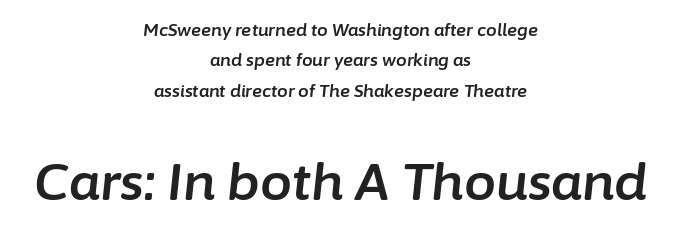
Compare the two chunks: the lower has the greater cap height. A typesetter would call this proportional, since set widths differ per character. Where is the straight margin? There isn't one; the lines are centered. Lines of text with bare space underneath.
